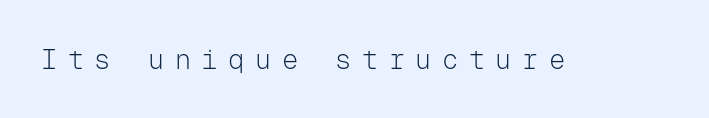
{"italic": "no", "bold": "no", "underline": "no", "letter_spacing": "wide", "letter_spacing_em": 0.39, "glyph_px": 27}
